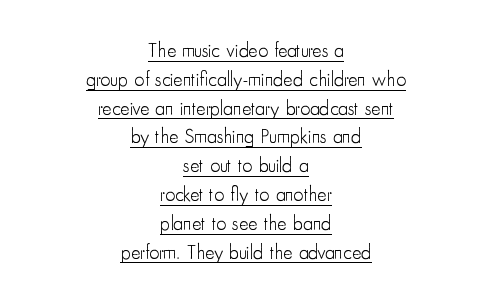
Q: Is the text bold? A: No.
Q: Is the text italic (slanted)? A: No, it is upright.
Q: Is the text underlined? A: Yes.
Q: How is the paragraph aligned? A: Centered.
Q: Is the spacing between letters normal or unusually wide? A: Normal.
Q: Is the spacing between lines tight, normal or loose? A: Normal.
